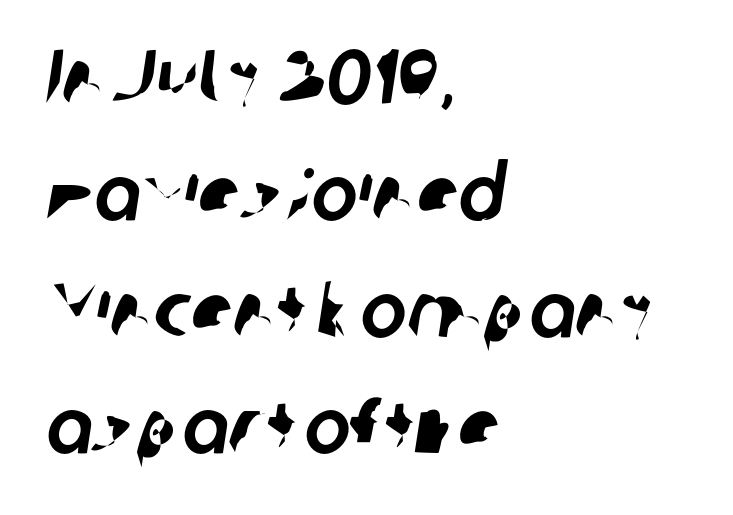
{"serif": "no", "width": "normal", "stroke_contrast": "low", "x_height": "medium", "monospaced": "no", "underline": "no", "align": "left", "line_spacing": "normal", "line_spacing_ratio": 1.51, "letter_spacing": "normal", "letter_spacing_em": 0.0, "glyph_px": 77}
